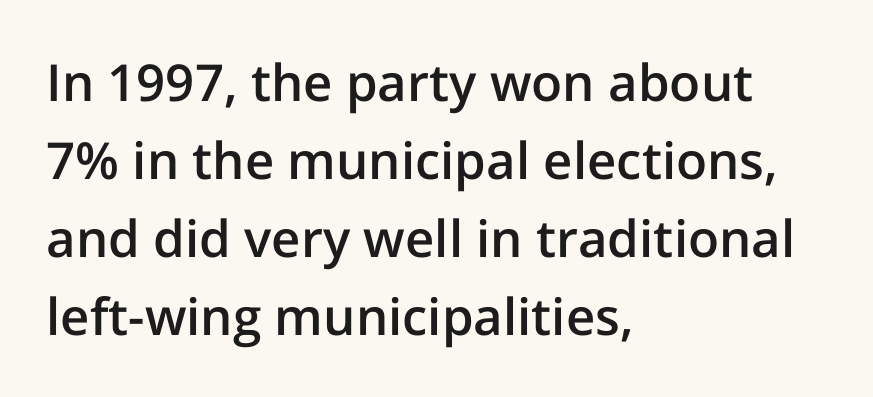
Q: Is the text bold? A: Semi-bold.
Q: Is the text italic (slanted)? A: No, it is upright.
Q: Is the typeface a serif or a sans-serif typeface? A: Sans-serif.
Q: Is the text underlined? A: No.
Q: How is the paragraph aligned? A: Left-aligned.
Q: Is the spacing between letters normal or unusually wide? A: Normal.
Q: Is the spacing between lines tight, normal or loose? A: Normal.
Q: Width (condensed, normal, or wide)? A: Normal.
Q: Stroke contrast? A: Low.
Q: x-height? A: Medium.
Q: Monospaced? A: No.
